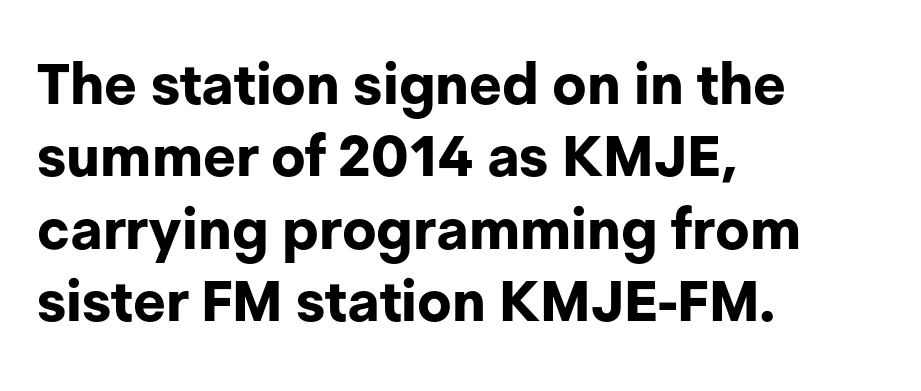
Q: Is the text bold? A: Yes.
Q: Is the text italic (slanted)? A: No, it is upright.
Q: Is the typeface a serif or a sans-serif typeface? A: Sans-serif.
Q: Is the text underlined? A: No.
Q: How is the paragraph aligned? A: Left-aligned.
Q: Is the spacing between letters normal or unusually wide? A: Normal.
Q: Is the spacing between lines tight, normal or loose? A: Normal.
Q: Width (condensed, normal, or wide)? A: Normal.
Q: Stroke contrast? A: Low.
Q: x-height? A: Medium.
Q: Monospaced? A: No.
